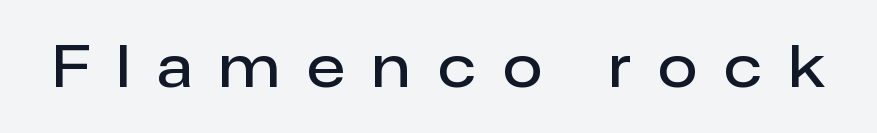
{"serif": "no", "italic": "no", "bold": "semi", "weight": "semibold", "width": "normal", "stroke_contrast": "low", "x_height": "medium", "monospaced": "no", "underline": "no", "letter_spacing": "wide", "letter_spacing_em": 0.48, "glyph_px": 57}
